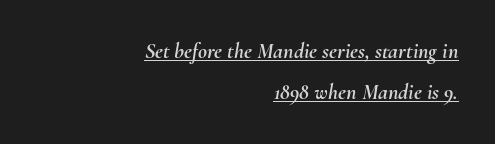
Q: Is the text italic (slanted)? A: Yes, it leans right by about 10 degrees.
Q: Is the text underlined? A: Yes.
Q: How is the paragraph aligned? A: Right-aligned.
Q: Is the spacing between letters normal or unusually wide? A: Normal.
